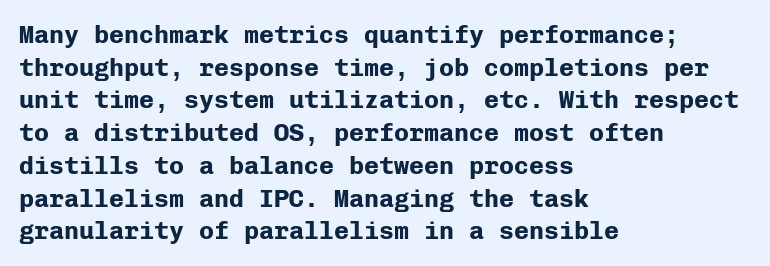
The image shows 25 px bold type, upright; set left-aligned, normal line spacing (1.31x), normal letter spacing, not underlined.
